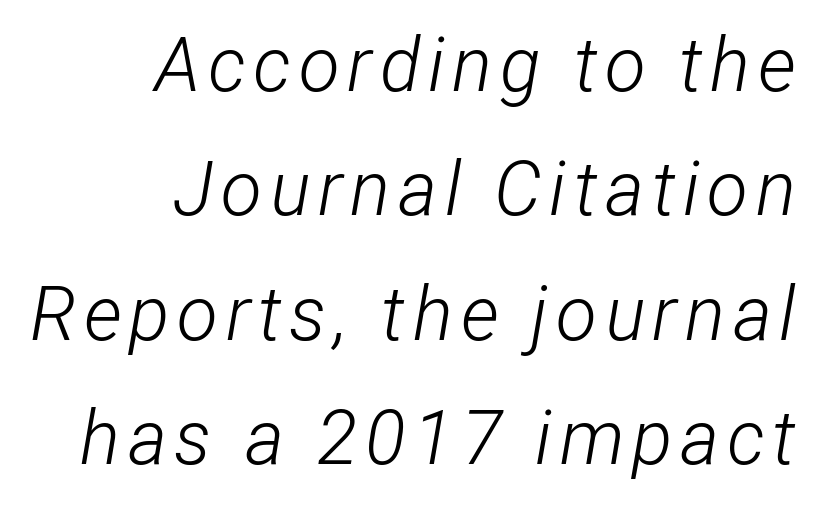
{"italic": "yes", "lean": "right", "slant_degrees": 12, "bold": "no", "weight": "light", "width": "condensed", "stroke_contrast": "low", "x_height": "medium", "monospaced": "no", "underline": "no", "align": "right", "line_spacing": "normal", "line_spacing_ratio": 1.66, "glyph_px": 75}
